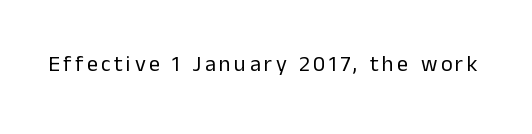
Q: Is the text bold? A: No.
Q: Is the text italic (slanted)? A: No, it is upright.
Q: Is the text underlined? A: No.
